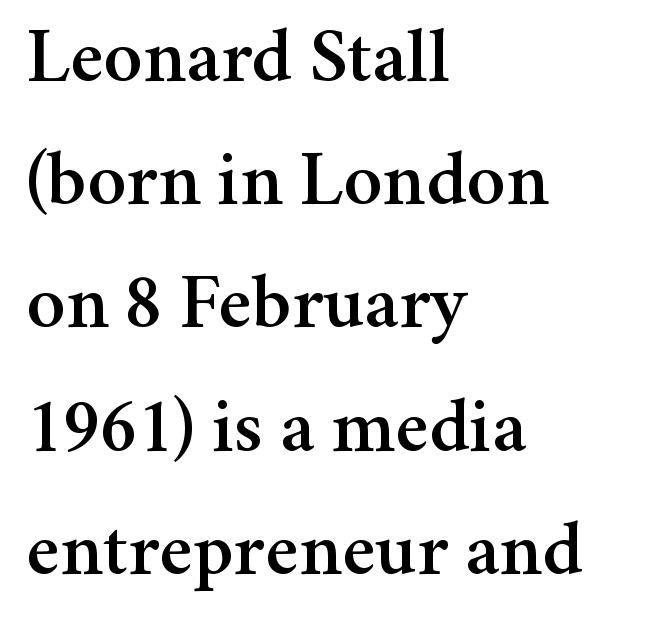
Q: Is the text italic (slanted)? A: No, it is upright.
Q: Is the typeface a serif or a sans-serif typeface? A: Serif.
Q: Is the text underlined? A: No.
Q: How is the paragraph aligned? A: Left-aligned.
Q: Is the spacing between letters normal or unusually wide? A: Normal.
Q: Is the spacing between lines tight, normal or loose? A: Normal.
Q: Width (condensed, normal, or wide)? A: Normal.
Q: Stroke contrast? A: Medium.
Q: x-height? A: Medium.
Q: Monospaced? A: No.
